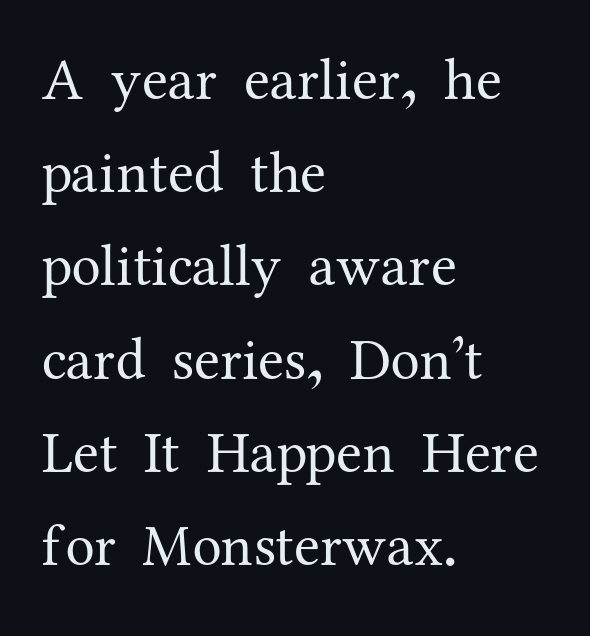
The font is comparable to plain body text, perhaps lighter. Typographically, this falls in the serif category. A typesetter would call this leading conventional body-copy spacing. Horizontally, the lines are justified to the leading edge only. These lines are rendered in a variable-pitch font.
